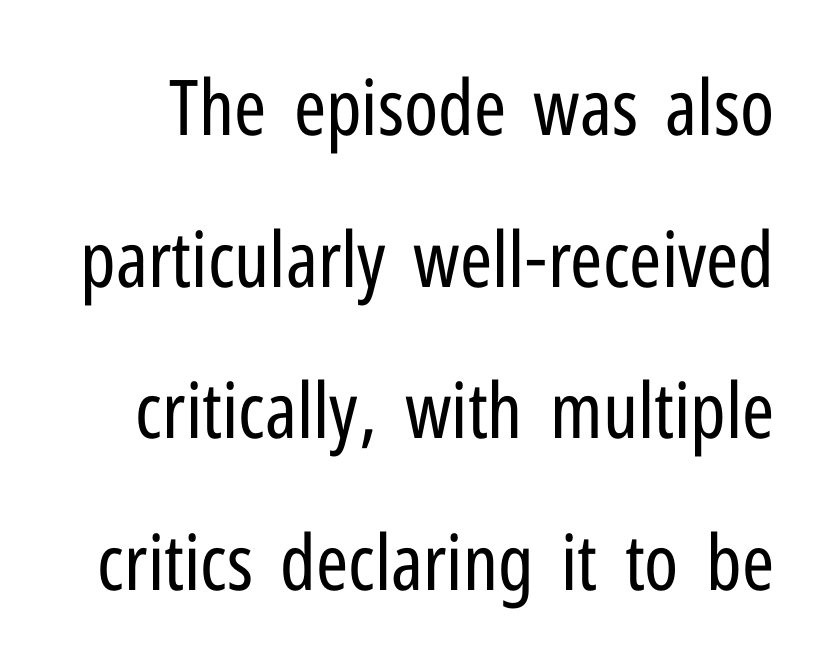
Short note: letters normally spaced. Each letter keeps its own natural width here, so spacing adapts to shape. Bold? No — there's no thickening of the strokes. Honestly, the rows look like they've been pulled way apart.
